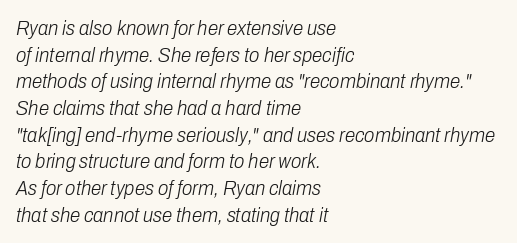
This reads as an unemphasized weight, regular at the heaviest. Characters follow at the spacing the type designer built in. These lines were composed using italics. Each row of text sits above clean, open space. Teacher's note: observe the even left margin — that is flush-left alignment. What's the leading like? Ordinary, nothing unusual.
